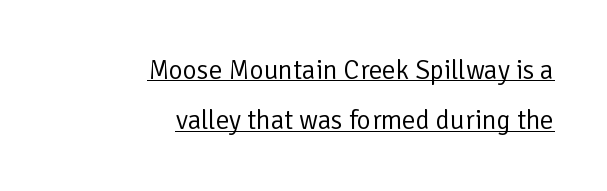
The image shows 27 px text type, upright; set right-aligned, line spacing 1.87x, normal letter spacing, underlined.
